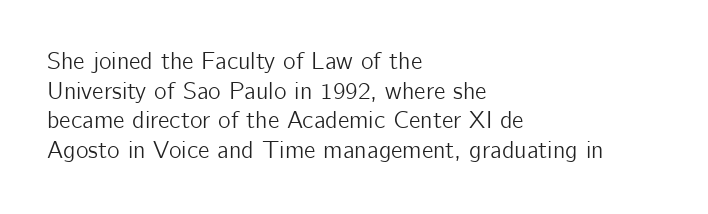
{"italic": "no", "underline": "no", "align": "left", "line_spacing_ratio": 1.23, "letter_spacing": "normal", "letter_spacing_em": 0.0, "glyph_px": 24}
